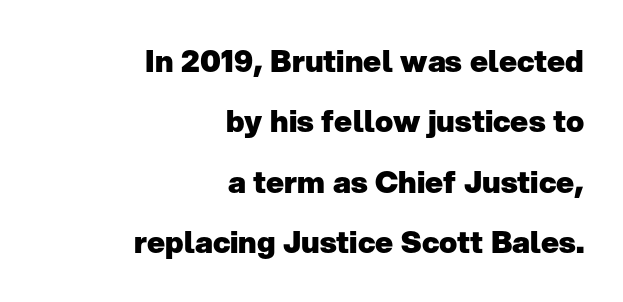
Q: Is the text bold? A: Yes.
Q: Is the text italic (slanted)? A: No, it is upright.
Q: Is the typeface a serif or a sans-serif typeface? A: Sans-serif.
Q: Is the text underlined? A: No.
Q: How is the paragraph aligned? A: Right-aligned.
Q: Is the spacing between letters normal or unusually wide? A: Normal.
Q: Is the spacing between lines tight, normal or loose? A: Loose.
Q: Width (condensed, normal, or wide)? A: Normal.
Q: Stroke contrast? A: Low.
Q: x-height? A: Medium.
Q: Monospaced? A: No.
